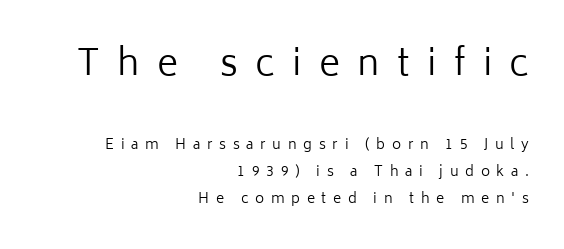
The area under the type is left untouched. The lines are spread far apart with generous leading. I'd call this a sans setting — the letters go barefoot. A student would notice the top passage is typeset larger than what follows. Glyph-to-glyph distance is far greater than everyday printed text. Each letter keeps its own natural width here, so spacing adapts to shape.
